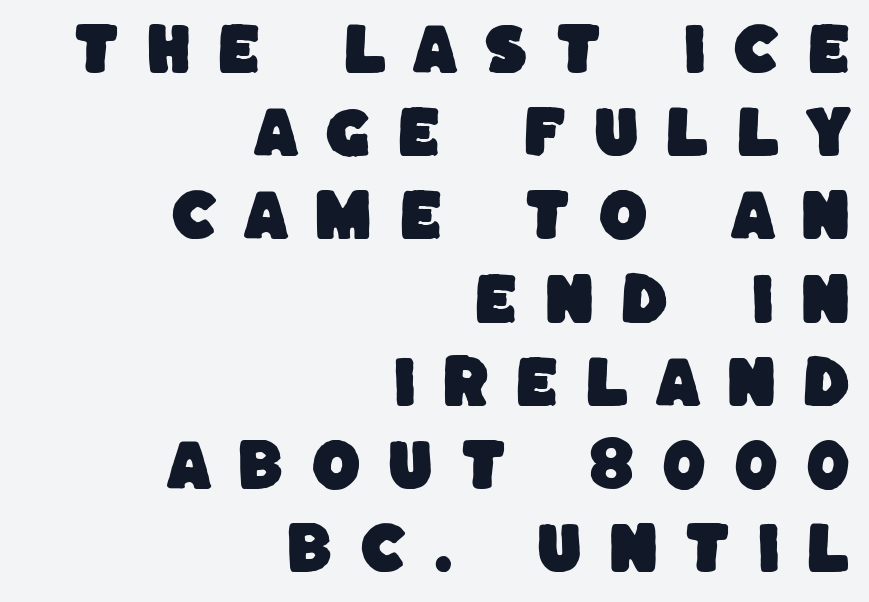
Q: Is the typeface a serif or a sans-serif typeface? A: Sans-serif.
Q: Is the text underlined? A: No.
Q: How is the paragraph aligned? A: Right-aligned.
Q: Is the spacing between letters normal or unusually wide? A: Unusually wide.
Q: Is the spacing between lines tight, normal or loose? A: Normal.
Q: Width (condensed, normal, or wide)? A: Normal.
Q: Stroke contrast? A: Low.
Q: x-height? A: Large.
Q: Monospaced? A: No.
